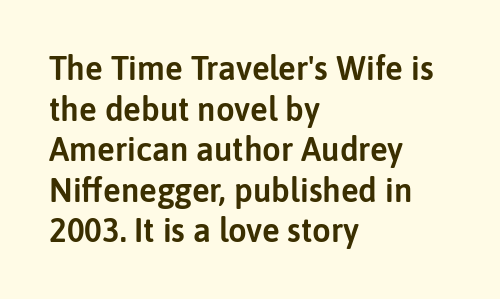
Q: Is the text italic (slanted)? A: No, it is upright.
Q: Is the typeface a serif or a sans-serif typeface? A: Sans-serif.
Q: Is the text underlined? A: No.
Q: How is the paragraph aligned? A: Left-aligned.
Q: Is the spacing between letters normal or unusually wide? A: Normal.
Q: Width (condensed, normal, or wide)? A: Normal.
Q: Stroke contrast? A: Low.
Q: x-height? A: Medium.
Q: Monospaced? A: No.
